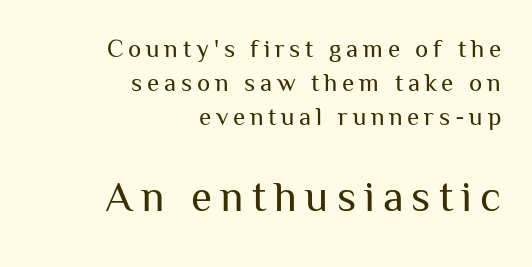
The image shows 43 px regular-weight sans-serif type, upright; set right-aligned, normal line spacing (1.36x), not underlined; the second (bottom) block is 1.72x larger; medium stroke contrast and a medium x-height.
